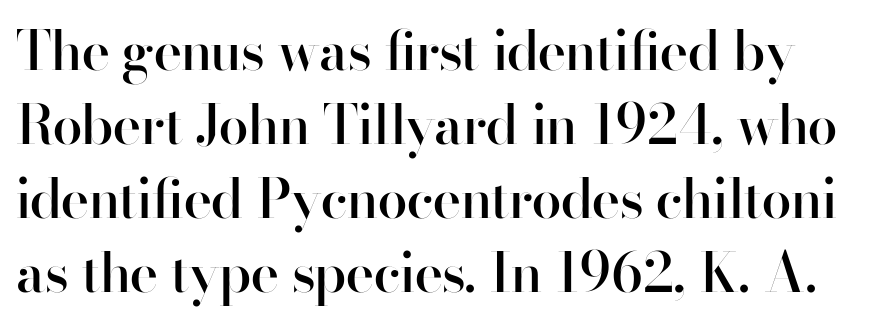
{"serif": "no", "italic": "no", "bold": "semi", "weight": "semibold", "width": "normal", "stroke_contrast": "high", "x_height": "small", "monospaced": "no", "underline": "no", "line_spacing": "normal", "line_spacing_ratio": 1.37, "letter_spacing": "normal", "letter_spacing_em": 0.0, "glyph_px": 54}
